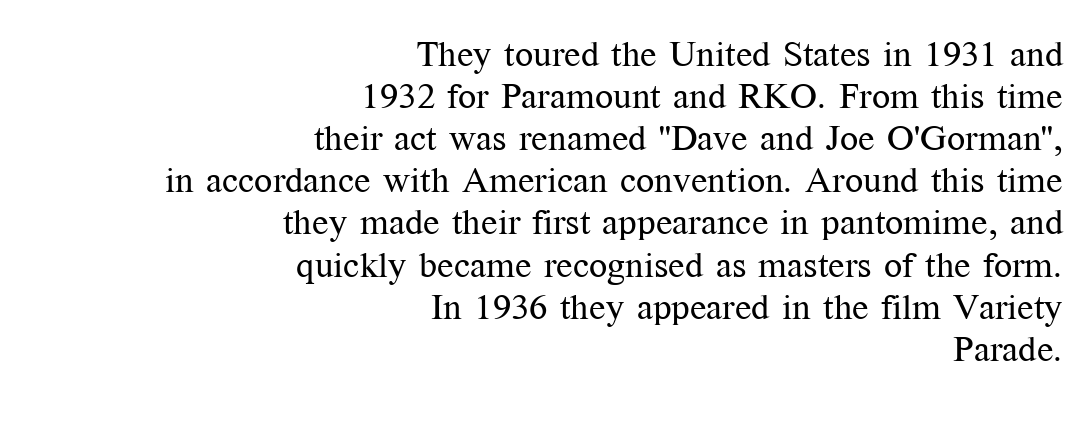
The image shows 36 px regular-weight serif type, upright; set right-aligned, line spacing 1.17x, normal letter spacing, not underlined; medium stroke contrast and a medium x-height.
